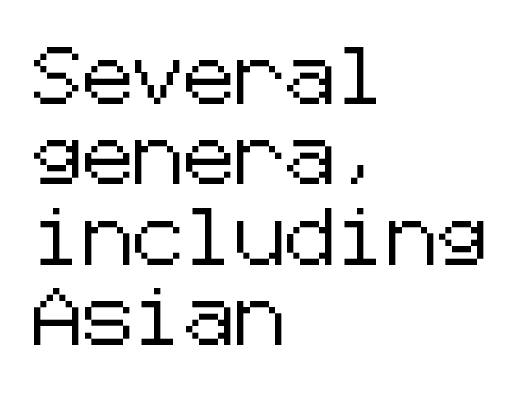
Q: Is the text italic (slanted)? A: No, it is upright.
Q: Is the typeface a serif or a sans-serif typeface? A: Sans-serif.
Q: Is the text underlined? A: No.
Q: How is the paragraph aligned? A: Left-aligned.
Q: Is the spacing between letters normal or unusually wide? A: Normal.
Q: Is the spacing between lines tight, normal or loose? A: Normal.
Q: Width (condensed, normal, or wide)? A: Normal.
Q: Stroke contrast? A: Low.
Q: x-height? A: Medium.
